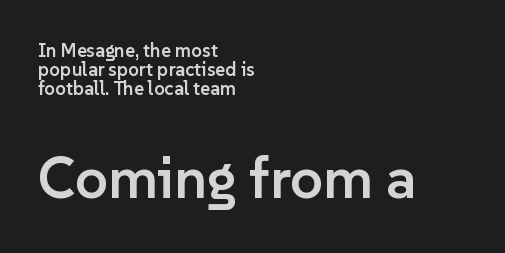
Q: Is the text bold? A: Semi-bold.
Q: Is the text italic (slanted)? A: No, it is upright.
Q: Is the typeface a serif or a sans-serif typeface? A: Sans-serif.
Q: Is the text underlined? A: No.
Q: How is the paragraph aligned? A: Left-aligned.
Q: Is the spacing between letters normal or unusually wide? A: Normal.
Q: Is the spacing between lines tight, normal or loose? A: Tight.
Q: Which block of text is set in a larger size, the first (top) or the second (bottom)? A: The second (bottom) one.
Q: Width (condensed, normal, or wide)? A: Normal.
Q: Stroke contrast? A: Low.
Q: x-height? A: Medium.
Q: Monospaced? A: No.
